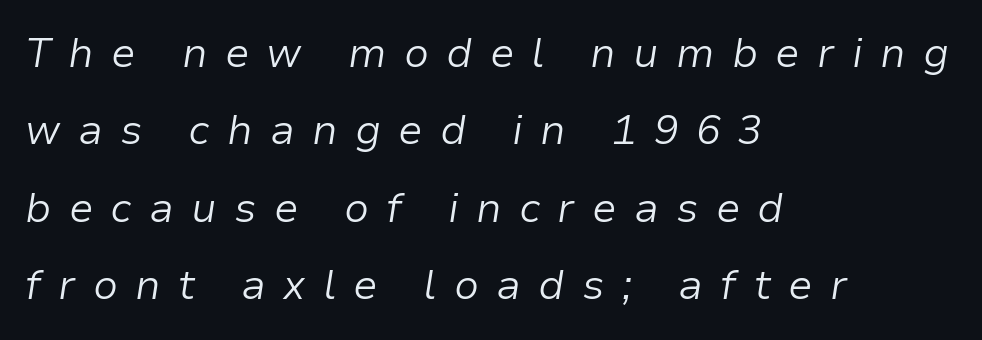
Characters are canted at an angle relative to the baseline's perpendicular. You could not count columns in this text — the font is proportionally spaced. Where is the straight margin? On the left. Nothing heavy about these letters — not bold at all. Tracking value appears strongly positive — letters spread wide. Descenders are the only things crossing below the line.
